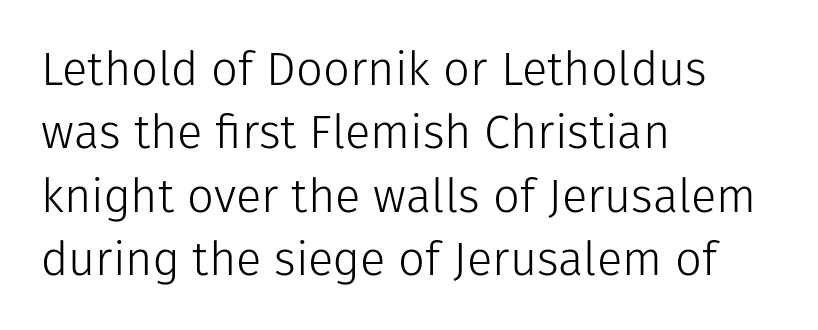
{"serif": "no", "italic": "no", "bold": "no", "weight": "light", "width": "normal", "stroke_contrast": "low", "x_height": "medium", "monospaced": "no", "underline": "no", "align": "left", "line_spacing": "normal", "line_spacing_ratio": 1.35, "letter_spacing": "normal", "letter_spacing_em": 0.0, "glyph_px": 47}
